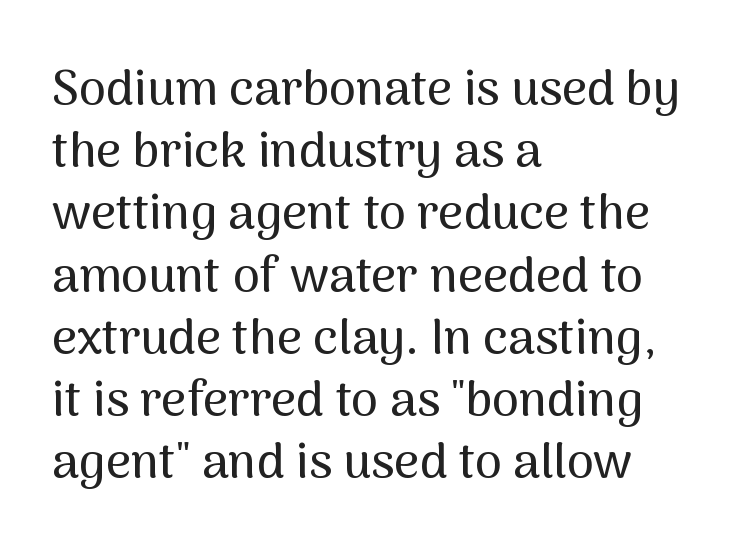
{"serif": "no", "italic": "no", "width": "normal", "stroke_contrast": "medium", "x_height": "medium", "monospaced": "no", "underline": "no", "align": "left", "line_spacing": "normal", "line_spacing_ratio": 1.27, "letter_spacing": "normal", "letter_spacing_em": 0.0, "glyph_px": 49}
